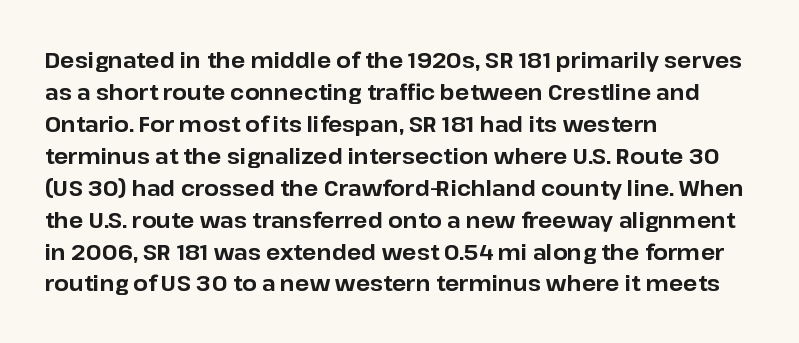
Q: Is the text bold? A: Yes.
Q: Is the text italic (slanted)? A: No, it is upright.
Q: Is the text underlined? A: No.
Q: How is the paragraph aligned? A: Left-aligned.
Q: Is the spacing between letters normal or unusually wide? A: Normal.
Q: Is the spacing between lines tight, normal or loose? A: Normal.
